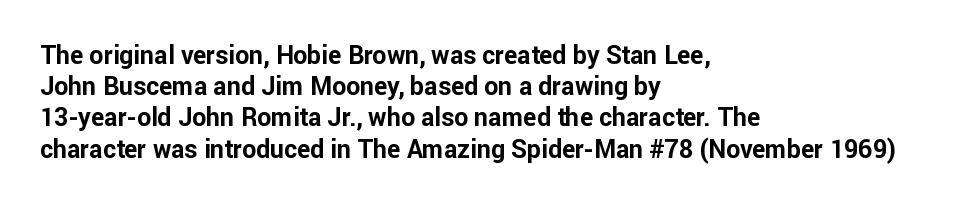
The image shows 25 px bold type, upright; set left-aligned, normal line spacing (1.25x), normal letter spacing, not underlined.
